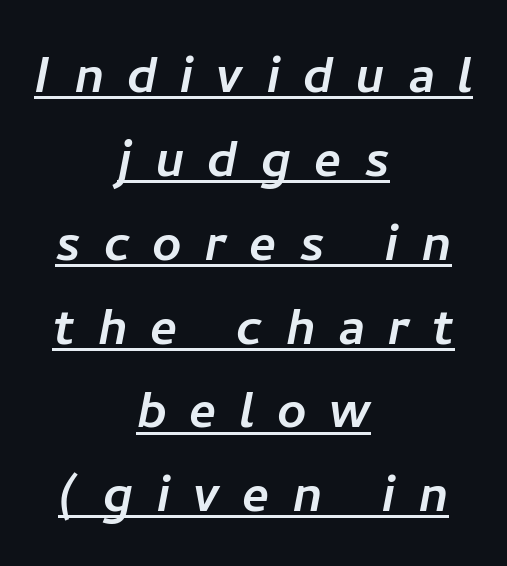
The image shows 64 px sans-serif type; set centered, normal line spacing (1.31x), unusually wide letter spacing (+0.35 em), underlined; low stroke contrast and a medium x-height.
